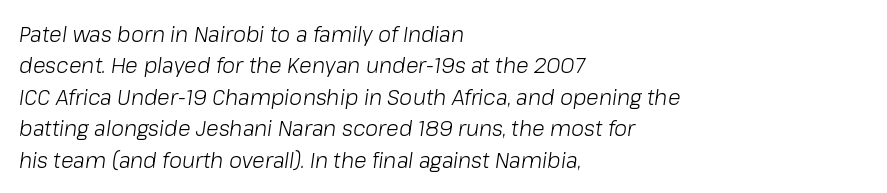
Every character sits at an angle, as italics do. Here the glyphs are tracked normally, forming tight word shapes. A normal amount of white space separates one row of letters from the next. Alignment: flush left. Compared with a typical body face, this is equally light or lighter still. Check under the words: just untouched page.
